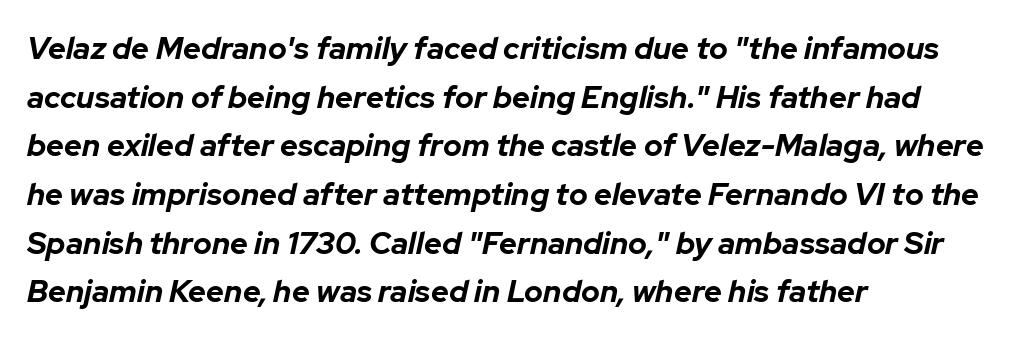
Visually the block forms a straight wall on the left and a jagged coastline on the right. The typesetting leans heavy: a genuine bold. This sample keeps an unexceptional amount of space between lines. Is this a fixed-width face? No — the glyphs have proportional, varying widths.
